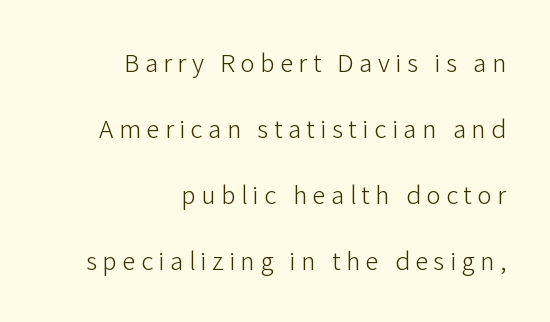
The image shows 27 px text type, upright; set right-aligned, loose line spacing (2.44x), unusually wide letter spacing (+0.2 em), not underlined.
